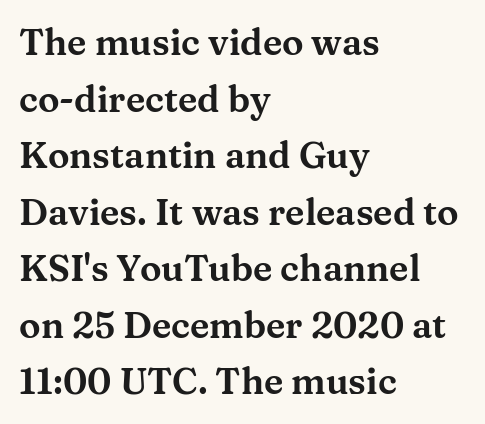
{"serif": "yes", "italic": "no", "width": "wide", "stroke_contrast": "medium", "x_height": "medium", "monospaced": "no", "underline": "no", "align": "left", "line_spacing": "normal", "line_spacing_ratio": 1.57, "letter_spacing": "normal", "letter_spacing_em": 0.0, "glyph_px": 36}
